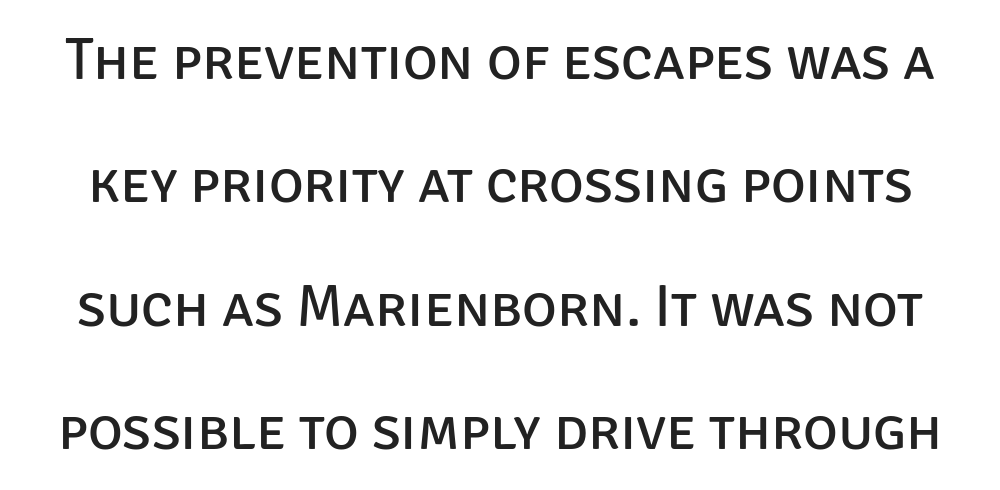
The image shows 59 px regular-weight sans-serif type, upright; set loose line spacing (2.09x), normal letter spacing, not underlined; low stroke contrast and a large x-height.
